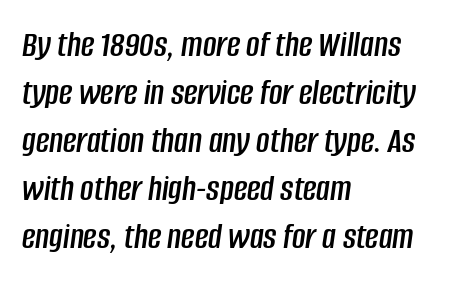
Q: Is the text italic (slanted)? A: Yes, it leans right by about 8 degrees.
Q: Is the text underlined? A: No.
Q: How is the paragraph aligned? A: Left-aligned.
Q: Is the spacing between letters normal or unusually wide? A: Normal.
Q: Is the spacing between lines tight, normal or loose? A: Normal.
Q: Width (condensed, normal, or wide)? A: Condensed.
Q: Stroke contrast? A: Low.
Q: x-height? A: Large.
Q: Monospaced? A: No.
